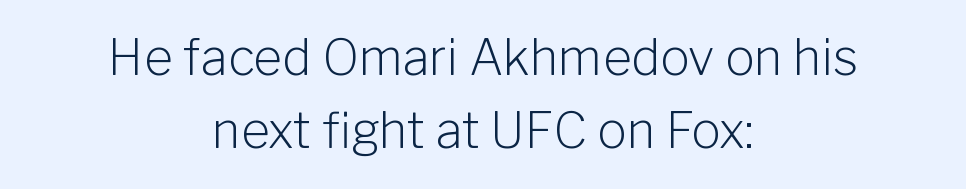
Q: Is the text bold? A: No.
Q: Is the text italic (slanted)? A: No, it is upright.
Q: Is the typeface a serif or a sans-serif typeface? A: Sans-serif.
Q: Is the text underlined? A: No.
Q: How is the paragraph aligned? A: Centered.
Q: Is the spacing between letters normal or unusually wide? A: Normal.
Q: Is the spacing between lines tight, normal or loose? A: Normal.
Q: Width (condensed, normal, or wide)? A: Normal.
Q: Stroke contrast? A: Low.
Q: x-height? A: Medium.
Q: Monospaced? A: No.
